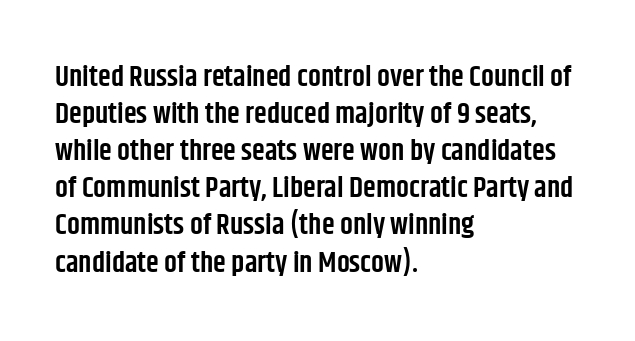
{"serif": "no", "italic": "no", "bold": "semi", "weight": "semibold", "width": "condensed", "stroke_contrast": "low", "x_height": "large", "monospaced": "no", "underline": "no", "align": "left", "line_spacing": "normal", "line_spacing_ratio": 1.28, "letter_spacing": "normal", "letter_spacing_em": 0.0, "glyph_px": 29}
